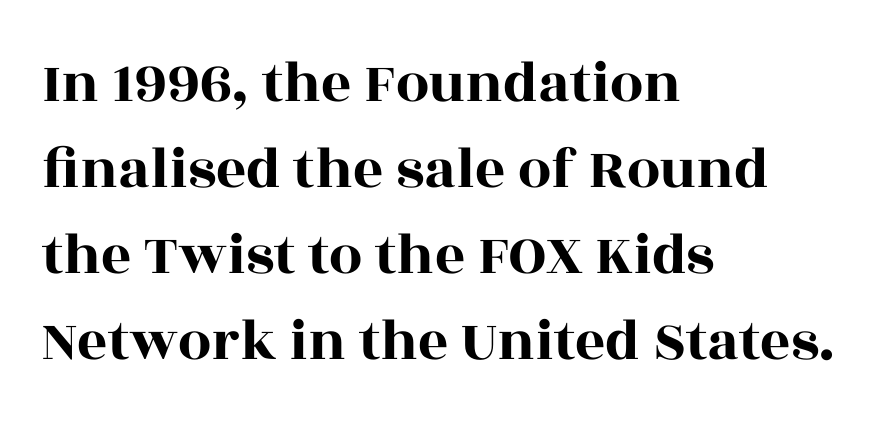
{"serif": "yes", "italic": "no", "width": "wide", "x_height": "large", "monospaced": "no", "underline": "no", "align": "left", "line_spacing": "normal", "line_spacing_ratio": 1.46, "letter_spacing": "normal", "letter_spacing_em": 0.0, "glyph_px": 59}
